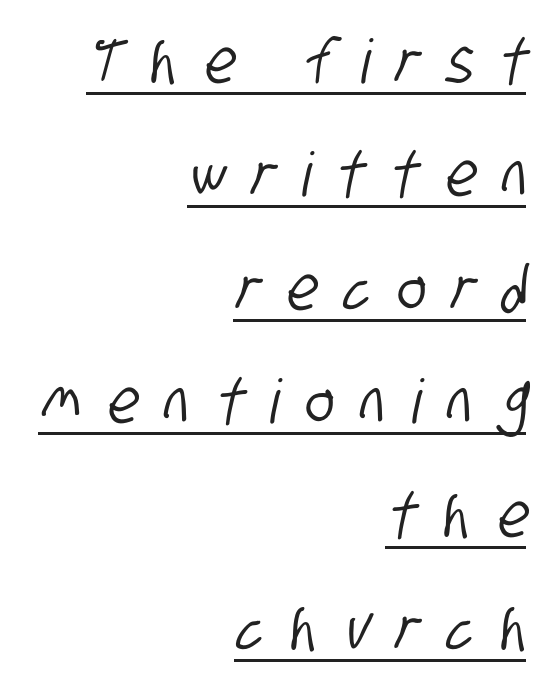
Layout note: lines flush right. These characters rest on top of a visible drawn line. Stroke terminals: plain, sans-serif. This sample has the flowing, uneven cadence of proportional lettering.
